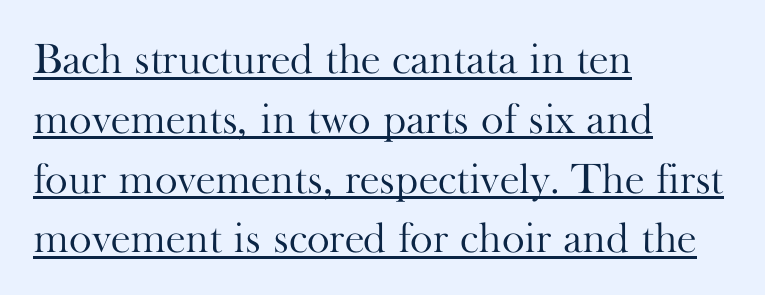
{"serif": "yes", "italic": "no", "bold": "no", "weight": "light", "width": "normal", "stroke_contrast": "high", "x_height": "small", "monospaced": "no", "underline": "yes", "align": "left", "line_spacing": "normal", "line_spacing_ratio": 1.39, "letter_spacing": "normal", "letter_spacing_em": 0.0, "glyph_px": 43}
